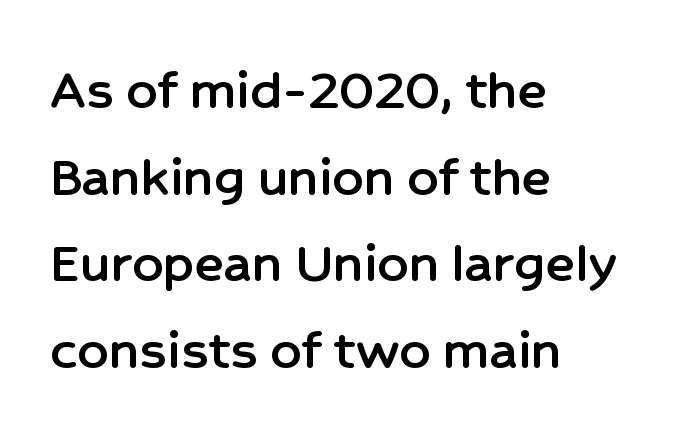
Q: Is the text italic (slanted)? A: No, it is upright.
Q: Is the typeface a serif or a sans-serif typeface? A: Sans-serif.
Q: Is the text underlined? A: No.
Q: How is the paragraph aligned? A: Left-aligned.
Q: Is the spacing between letters normal or unusually wide? A: Normal.
Q: Is the spacing between lines tight, normal or loose? A: Normal.
Q: Width (condensed, normal, or wide)? A: Normal.
Q: Stroke contrast? A: Low.
Q: x-height? A: Medium.
Q: Monospaced? A: No.
